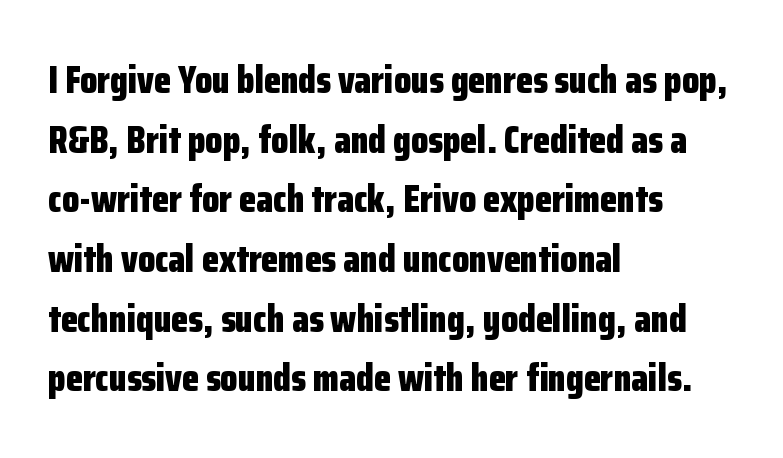
When letters stand straight like this, we call the style roman or upright. The rendering anchors every line to the left-hand side. Has an underline been added? It has not. To sum up the face: it is a sans, with no serifs. Looks like regular typesetting: each glyph gets only the width it needs.
